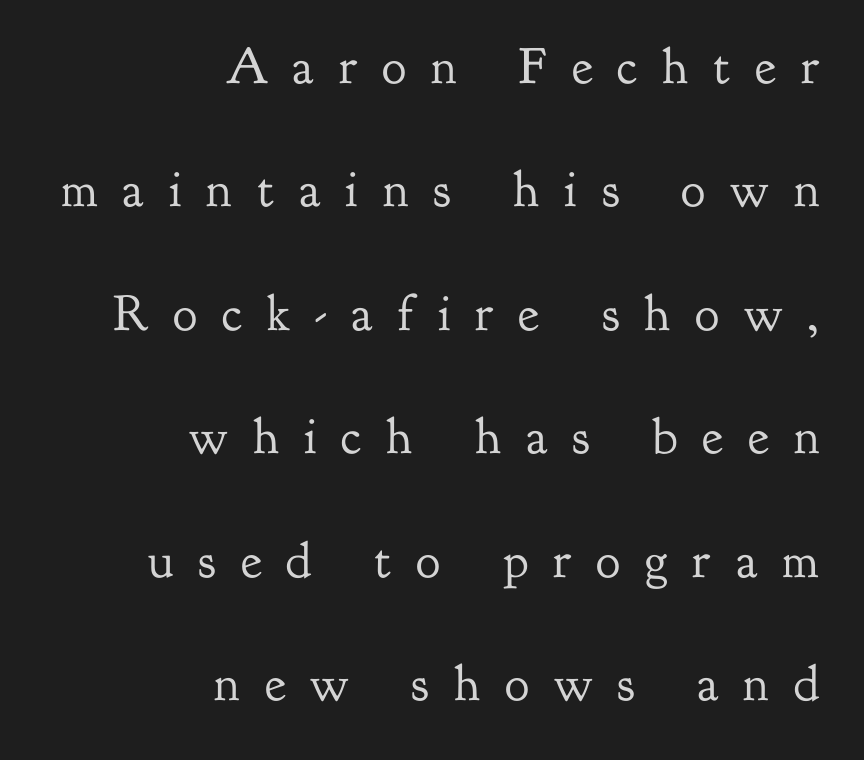
Counters stay open thanks to moderate or lighter strokes. Widely set lines give the paragraph a tall, airy silhouette. Typeset ragged left — the right edge is the straight one. Display-style spreading of the glyphs; the letterfit is very open.
